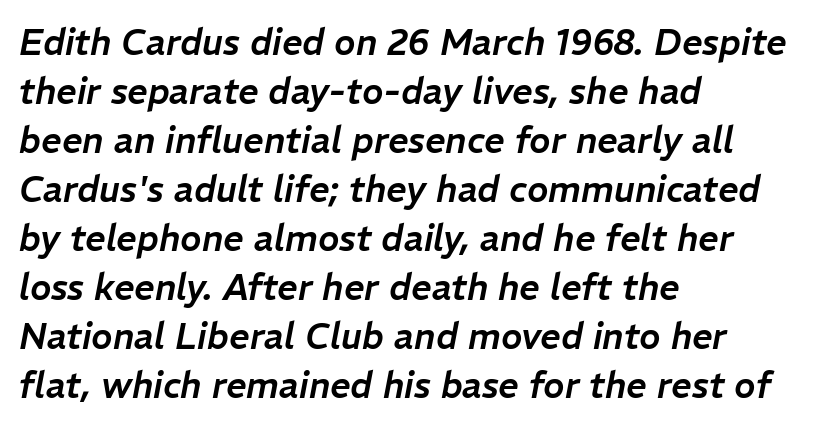
The rag falls on the right side of this text block. The letterforms sit shoulder to shoulder at normal distance. Clear beneath every line of the passage. The whole block is typeset with a tilt. Line spacing here is normal. The rendering uses natural spacing where letterforms have individual widths.
